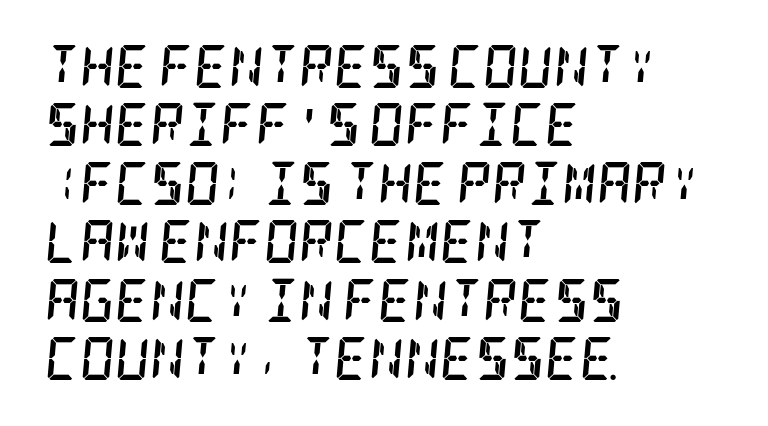
The image shows 43 px semibold, condensed serif type, italic (leaning right); set left-aligned, normal line spacing (1.36x), normal letter spacing, not underlined; low stroke contrast and a large x-height.
